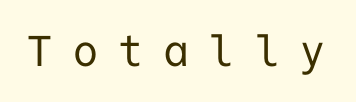
Every character here occupies the same horizontal width, giving the sample a typewriter-like rhythm. Think standard paragraph weight, or any step lighter than that. Bare-footed words on every line. Students, note that the glyphs here are deliberately spaced far apart. Ascenders rise straight up at ninety degrees.
